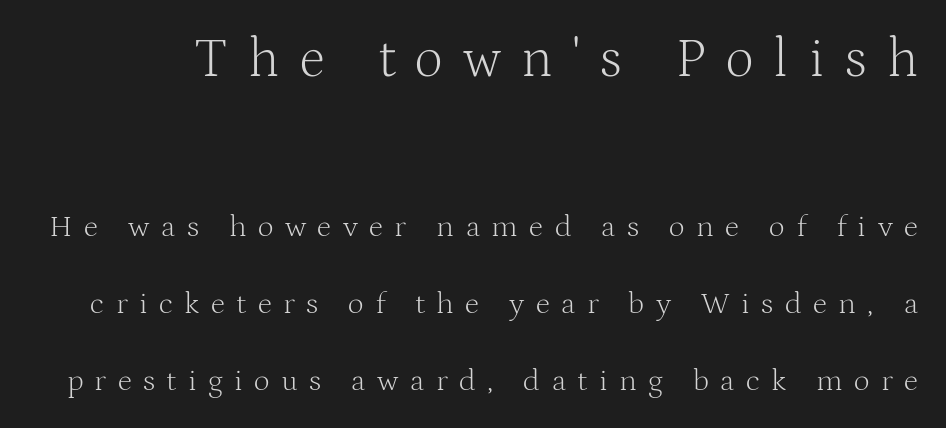
Q: Is the text bold? A: No.
Q: Is the text italic (slanted)? A: No, it is upright.
Q: Is the typeface a serif or a sans-serif typeface? A: Serif.
Q: Is the text underlined? A: No.
Q: Is the spacing between letters normal or unusually wide? A: Unusually wide.
Q: Is the spacing between lines tight, normal or loose? A: Loose.
Q: Which block of text is set in a larger size, the first (top) or the second (bottom)? A: The first (top) one.
Q: Width (condensed, normal, or wide)? A: Normal.
Q: Stroke contrast? A: Medium.
Q: x-height? A: Medium.
Q: Monospaced? A: No.
